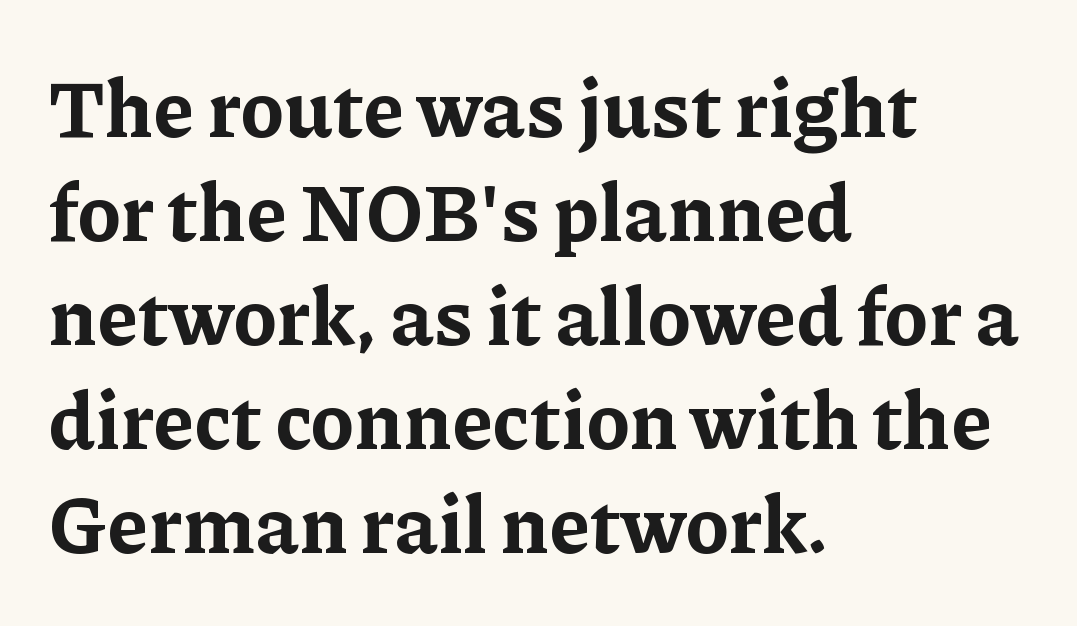
{"serif": "yes", "italic": "no", "bold": "yes", "weight": "bold", "width": "normal", "stroke_contrast": "low", "x_height": "medium", "monospaced": "no", "underline": "no", "align": "left", "line_spacing": "normal", "line_spacing_ratio": 1.3, "letter_spacing": "normal", "letter_spacing_em": 0.0, "glyph_px": 80}
